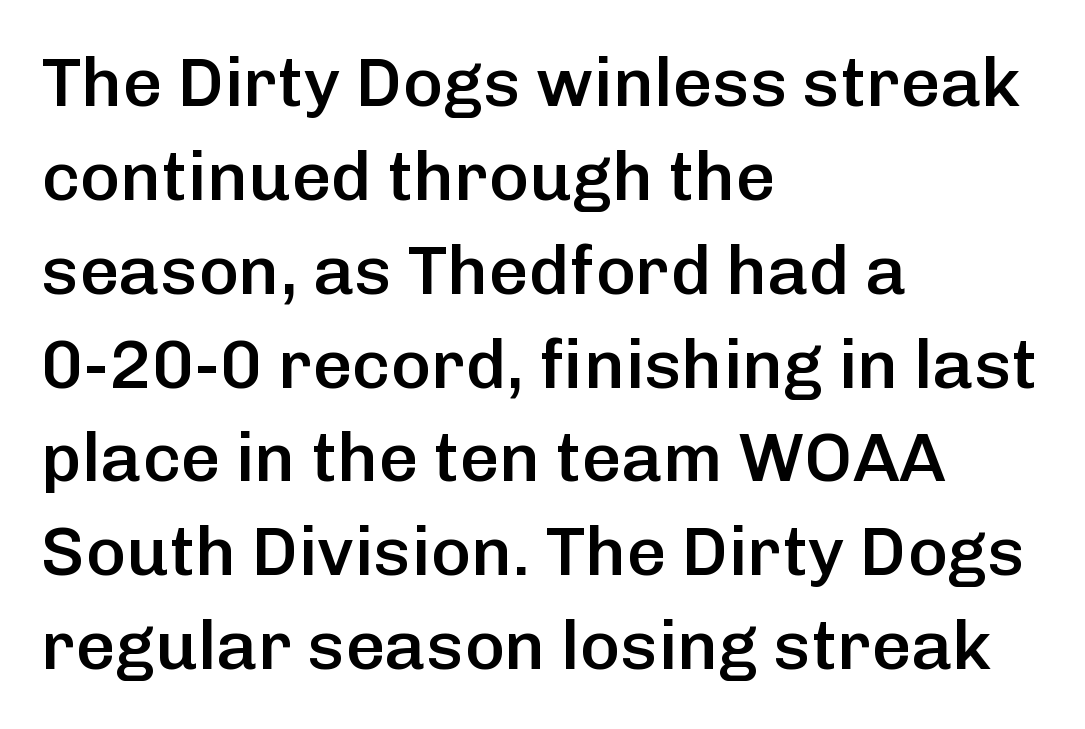
Compared with typical body copy, the letter spacing here is the same. The glyphs are unaccompanied by any horizontal stroke below them. Here the designer chose a conventional face with non-uniform glyph widths. Nope, no serifs anywhere on these letters.
